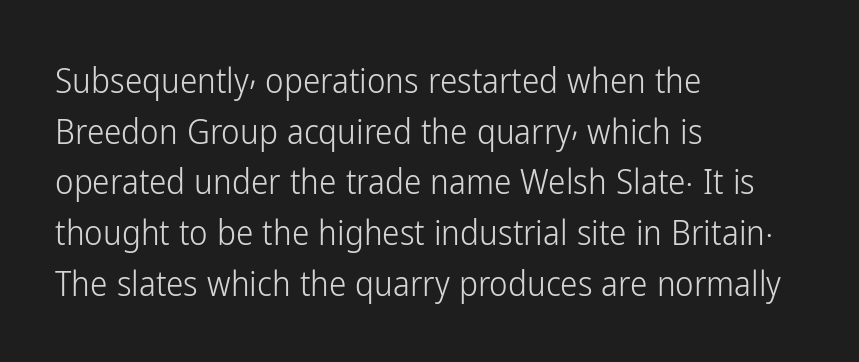
{"serif": "no", "italic": "no", "bold": "no", "weight": "light", "width": "condensed", "stroke_contrast": "low", "x_height": "medium", "monospaced": "no", "underline": "no", "align": "left", "line_spacing": "normal", "line_spacing_ratio": 1.45, "letter_spacing": "normal", "letter_spacing_em": 0.0, "glyph_px": 35}
